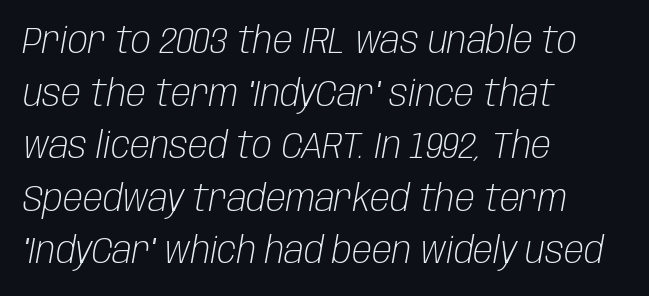
The image shows 37 px light, condensed type, italic (leaning right); set left-aligned, normal line spacing (1.42x), normal letter spacing, not underlined; low stroke contrast and a large x-height.
